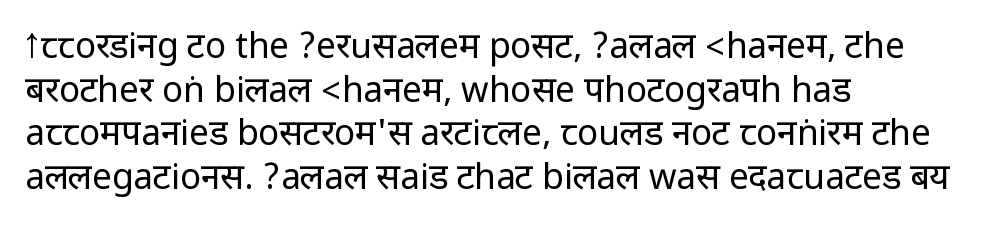
Q: Is the text bold? A: No.
Q: Is the text italic (slanted)? A: No, it is upright.
Q: Is the typeface a serif or a sans-serif typeface? A: Sans-serif.
Q: Is the text underlined? A: No.
Q: How is the paragraph aligned? A: Left-aligned.
Q: Is the spacing between letters normal or unusually wide? A: Normal.
Q: Is the spacing between lines tight, normal or loose? A: Normal.
Q: Width (condensed, normal, or wide)? A: Condensed.
Q: Stroke contrast? A: Low.
